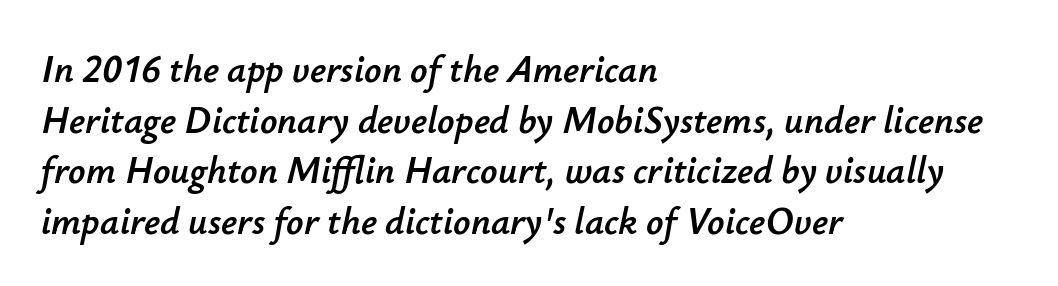
{"italic": "yes", "lean": "right", "slant_degrees": 12, "width": "normal", "stroke_contrast": "low", "x_height": "small", "monospaced": "no", "underline": "no", "align": "left", "line_spacing": "normal", "line_spacing_ratio": 1.33, "letter_spacing": "normal", "letter_spacing_em": 0.0, "glyph_px": 38}
